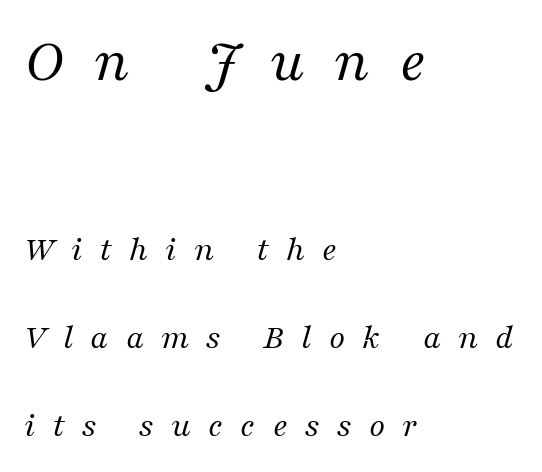
{"serif": "yes", "italic": "yes", "lean": "right", "slant_degrees": 16, "bold": "no", "weight": "regular", "width": "normal", "stroke_contrast": "medium", "x_height": "medium", "monospaced": "no", "underline": "no", "align": "left", "line_spacing": "loose", "line_spacing_ratio": 2.44, "letter_spacing": "wide", "letter_spacing_em": 0.48, "larger_block": "first", "size_ratio": 1.75, "glyph_px": 63}
